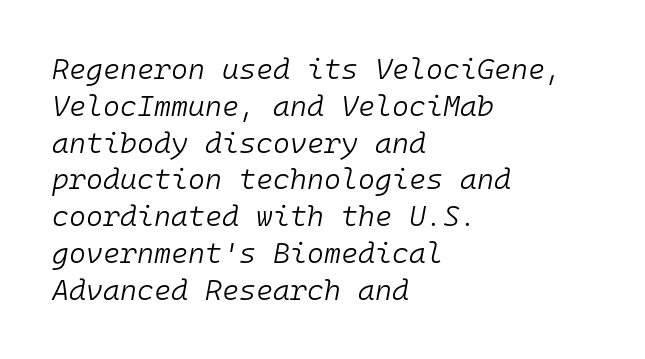
The image shows 29 px light type, italic (leaning right), monospaced; set left-aligned, normal line spacing (1.27x), normal letter spacing, not underlined; low stroke contrast and a medium x-height.
